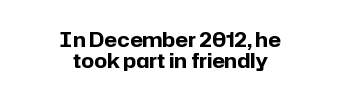
The image shows 20 px bold type, upright; set centered, tight line spacing (1.07x), normal letter spacing, not underlined.
